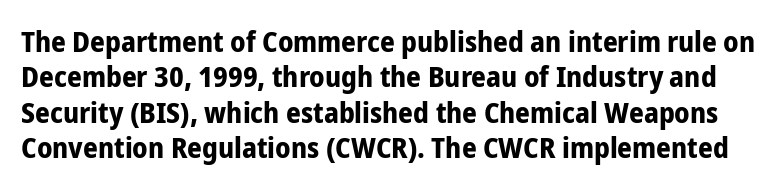
Nobody touched the tracking dial on this one. Notice how the stems are strictly vertical — no italics here. Spacing verdict: proportional, widths tailored to each character. Note: no serifs on the glyphs. What weight is shown? A full bold with thick strokes. The area under the type is left untouched.
